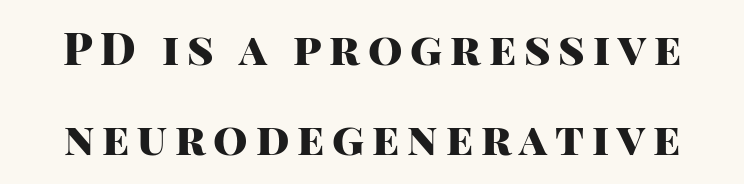
A roman cut, with each character standing at attention. The rendering shows plain stroke endings on the letterforms — a sans-serif design. A typesetter would call this proportional, since set widths differ per character. Just letters on the line, the space beneath them empty.
